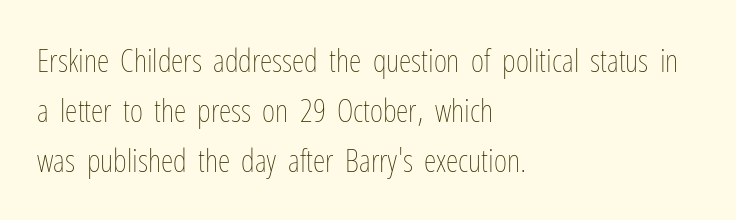
{"italic": "no", "bold": "no", "weight": "thin", "width": "condensed", "stroke_contrast": "low", "x_height": "medium", "monospaced": "no", "underline": "no", "align": "left", "line_spacing": "normal", "line_spacing_ratio": 1.57, "letter_spacing": "normal", "letter_spacing_em": 0.0, "glyph_px": 32}
